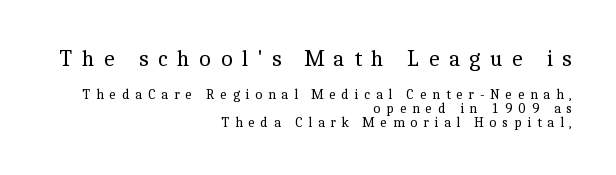
Check the space under the baseline: it is left empty. The rendering anchors every line to the right-hand side. The type is letterspaced generously, with wide tracking. Character size in the leading block exceeds that of the trailing block. Baseline-to-baseline distance is barely more than the letter height. Stem width sits at or under what a default text font uses.
